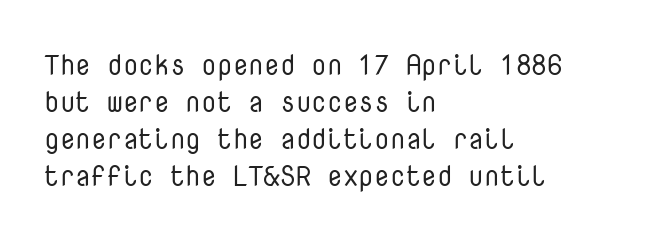
Tall strokes in this sample are plumb rather than angled. This sample keeps an unexceptional amount of space between lines. Every character here occupies the same horizontal width, giving the sample a typewriter-like rhythm. The cut favours lightness, reaching ordinary text weight at its darkest.
